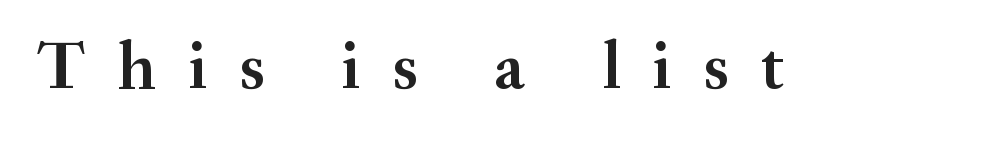
Q: Is the text bold? A: Yes.
Q: Is the text italic (slanted)? A: No, it is upright.
Q: Is the typeface a serif or a sans-serif typeface? A: Serif.
Q: Is the text underlined? A: No.
Q: Is the spacing between letters normal or unusually wide? A: Unusually wide.
Q: Width (condensed, normal, or wide)? A: Normal.
Q: Stroke contrast? A: Medium.
Q: x-height? A: Small.
Q: Monospaced? A: No.
